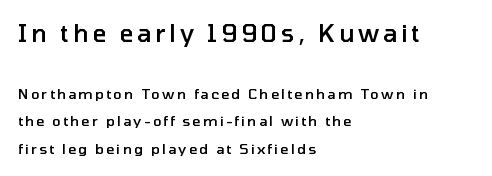
The upper block of text is set noticeably larger than the block beneath it. Quick note: underline off. Line starts are locked; line ends wander. The line-height multiplier appears high, well above default. A roman cut, with each character standing at attention.
